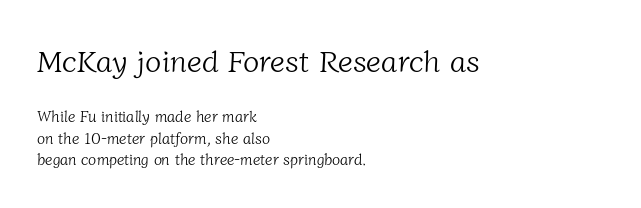
Q: Is the text bold? A: No.
Q: Is the typeface a serif or a sans-serif typeface? A: Serif.
Q: Is the text underlined? A: No.
Q: How is the paragraph aligned? A: Left-aligned.
Q: Is the spacing between letters normal or unusually wide? A: Normal.
Q: Is the spacing between lines tight, normal or loose? A: Normal.
Q: Which block of text is set in a larger size, the first (top) or the second (bottom)? A: The first (top) one.
Q: Width (condensed, normal, or wide)? A: Normal.
Q: Stroke contrast? A: Low.
Q: x-height? A: Medium.
Q: Monospaced? A: No.
